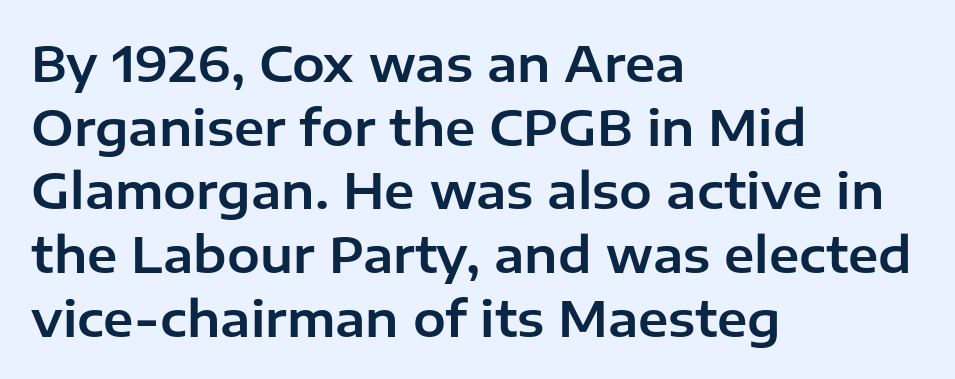
The image shows 49 px sans-serif type, upright; set left-aligned, normal line spacing (1.3x), normal letter spacing, not underlined; low stroke contrast and a medium x-height.
